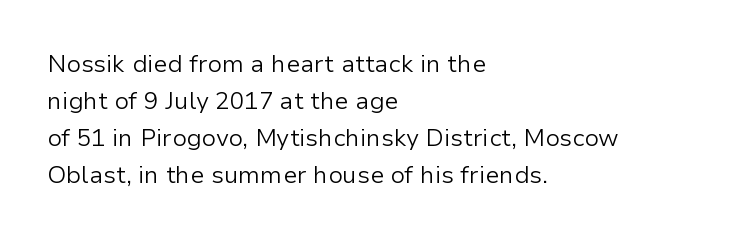
The image shows 24 px text type, upright; set left-aligned, normal line spacing (1.54x), normal letter spacing, not underlined.
